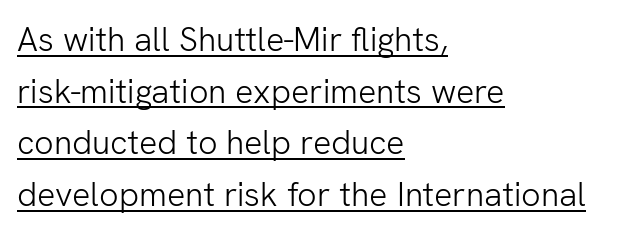
The image shows 34 px light sans-serif type, upright; set left-aligned, normal line spacing (1.52x), normal letter spacing, underlined; low stroke contrast and a medium x-height.
